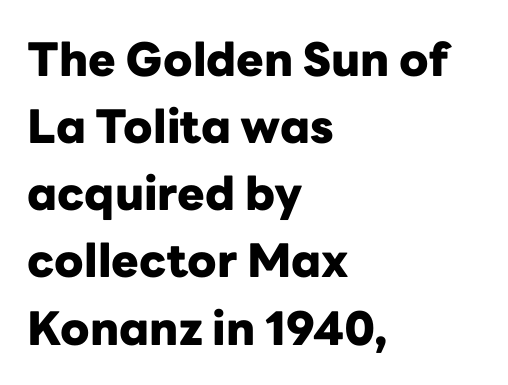
The image shows 46 px heavy sans-serif type, upright; set left-aligned, normal line spacing (1.46x), normal letter spacing, not underlined; low stroke contrast and a medium x-height.
